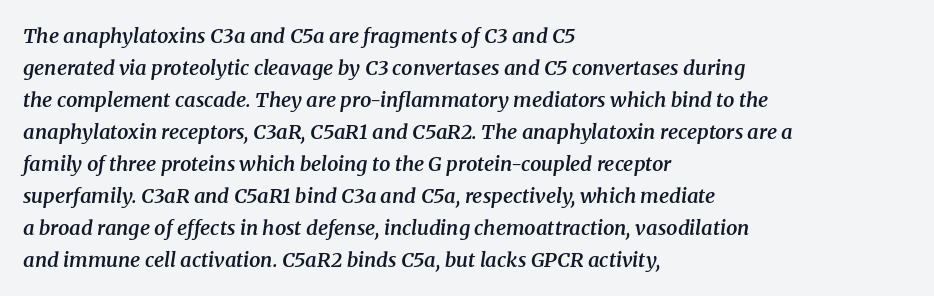
The image shows 20 px text type, italic (leaning right); set left-aligned, normal line spacing (1.6x), normal letter spacing, not underlined.
